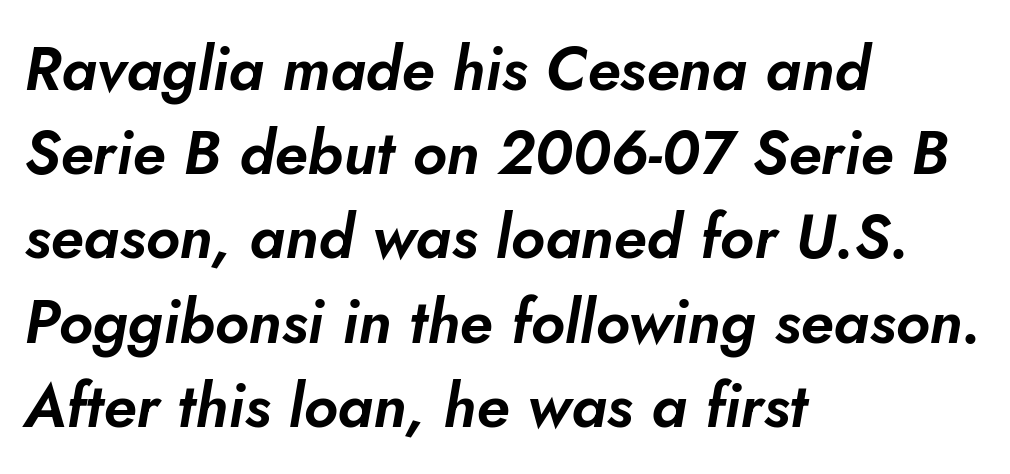
Standard letterfit; no display-style spreading of the glyphs. Compared with ordinary roman type, these characters are visibly tilted. The vertical gap from one line to the next is medium. Each line starts at the same left margin while the right side varies.
